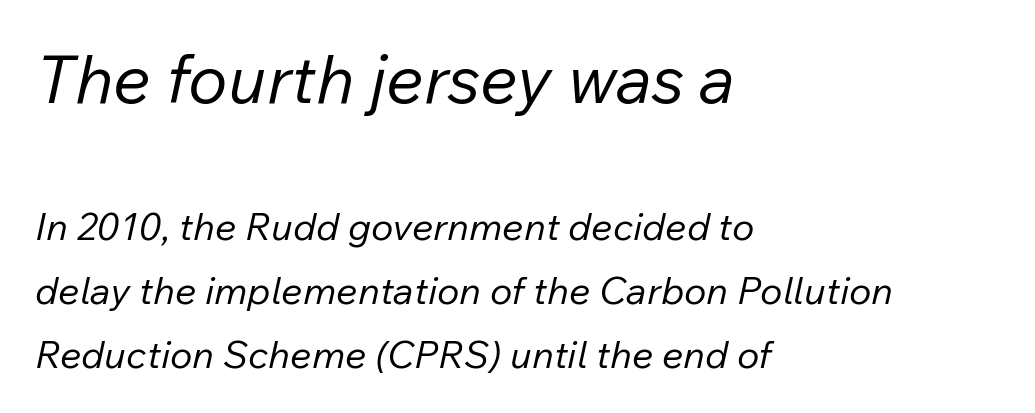
{"italic": "yes", "lean": "right", "slant_degrees": 12, "bold": "no", "weight": "regular", "width": "normal", "stroke_contrast": "low", "x_height": "medium", "monospaced": "no", "underline": "no", "align": "left", "line_spacing": "normal", "line_spacing_ratio": 1.68, "letter_spacing": "normal", "letter_spacing_em": 0.0, "larger_block": "first", "size_ratio": 1.76, "glyph_px": 67}
